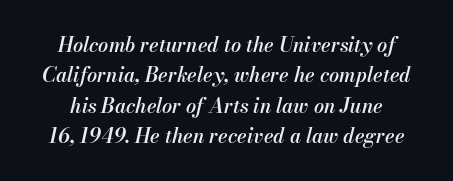
Q: Is the text bold? A: Semi-bold.
Q: Is the text italic (slanted)? A: Yes, it leans right by about 13 degrees.
Q: Is the text underlined? A: No.
Q: Is the spacing between letters normal or unusually wide? A: Normal.
Q: Is the spacing between lines tight, normal or loose? A: Normal.
